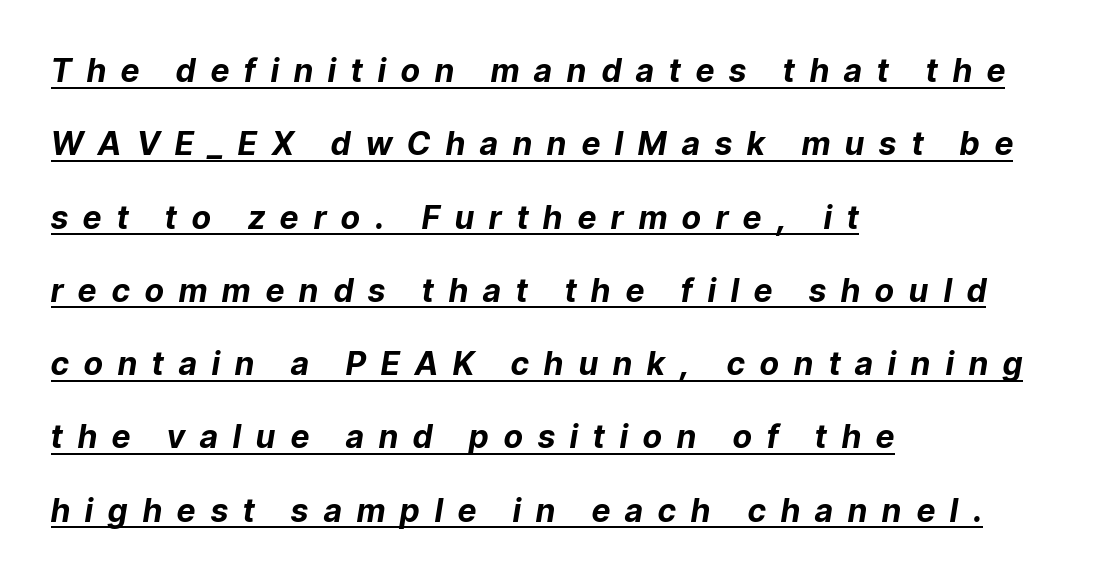
Q: Is the text bold? A: Yes.
Q: Is the text italic (slanted)? A: Yes, it leans right by about 9 degrees.
Q: Is the text underlined? A: Yes.
Q: How is the paragraph aligned? A: Left-aligned.
Q: Is the spacing between letters normal or unusually wide? A: Unusually wide.
Q: Is the spacing between lines tight, normal or loose? A: Loose.
Q: Width (condensed, normal, or wide)? A: Normal.
Q: Stroke contrast? A: Low.
Q: x-height? A: Medium.
Q: Monospaced? A: No.
